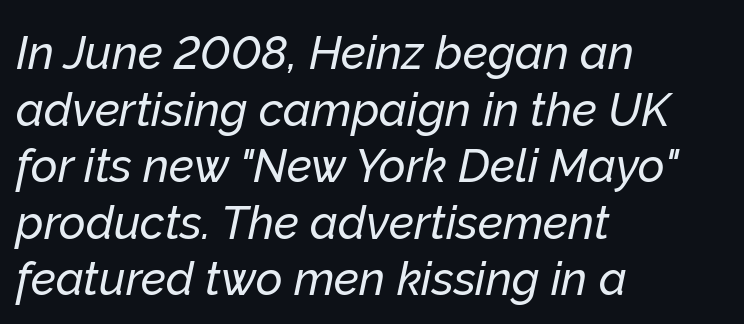
Q: Is the text italic (slanted)? A: Yes, it leans right by about 12 degrees.
Q: Is the text underlined? A: No.
Q: How is the paragraph aligned? A: Left-aligned.
Q: Is the spacing between letters normal or unusually wide? A: Normal.
Q: Width (condensed, normal, or wide)? A: Normal.
Q: Stroke contrast? A: Low.
Q: x-height? A: Medium.
Q: Monospaced? A: No.
